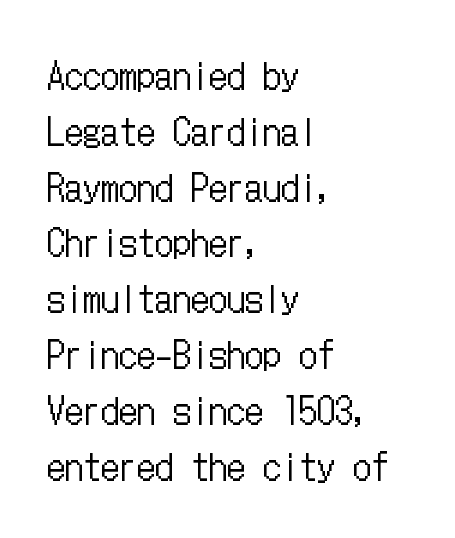
{"italic": "no", "bold": "no", "weight": "regular", "width": "condensed", "stroke_contrast": "low", "x_height": "medium", "underline": "no", "align": "left", "line_spacing": "normal", "line_spacing_ratio": 1.55, "letter_spacing": "normal", "letter_spacing_em": 0.0, "glyph_px": 36}
